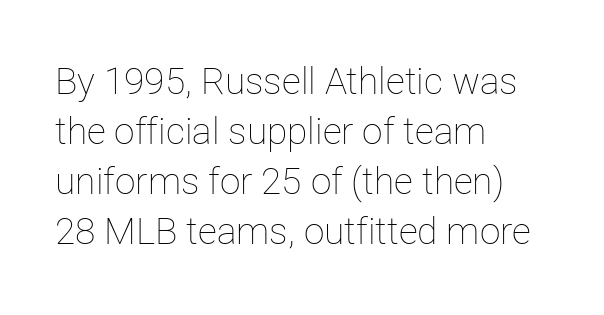
Q: Is the text bold? A: No.
Q: Is the text italic (slanted)? A: No, it is upright.
Q: Is the text underlined? A: No.
Q: How is the paragraph aligned? A: Left-aligned.
Q: Is the spacing between letters normal or unusually wide? A: Normal.
Q: Is the spacing between lines tight, normal or loose? A: Normal.
Q: Width (condensed, normal, or wide)? A: Normal.
Q: Stroke contrast? A: Low.
Q: x-height? A: Medium.
Q: Monospaced? A: No.
